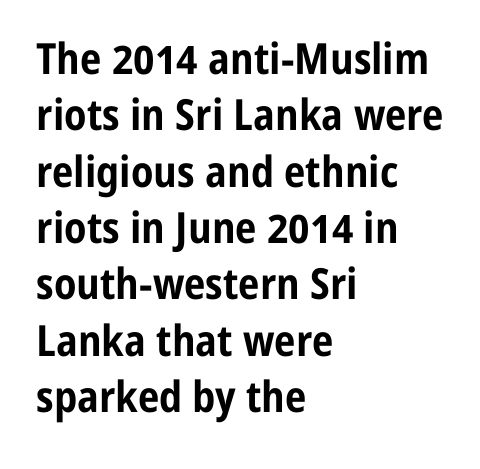
{"serif": "no", "italic": "no", "bold": "yes", "weight": "bold", "width": "condensed", "stroke_contrast": "low", "x_height": "medium", "monospaced": "no", "underline": "no", "align": "left", "line_spacing": "normal", "line_spacing_ratio": 1.31, "letter_spacing": "normal", "letter_spacing_em": 0.0, "glyph_px": 43}
